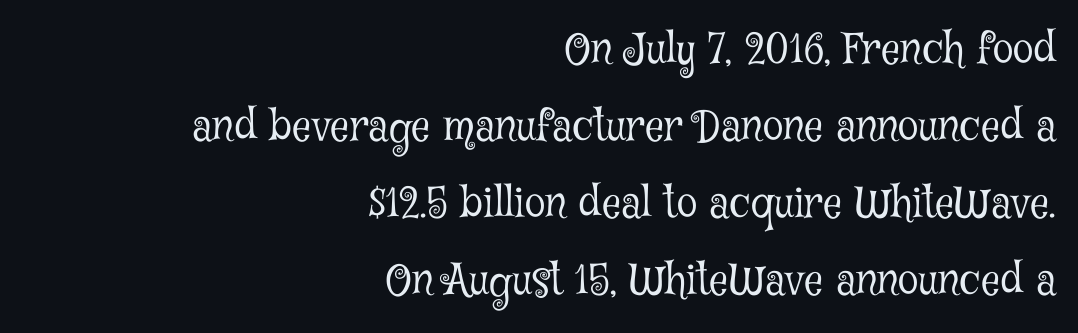
Q: Is the text bold? A: No.
Q: Is the text italic (slanted)? A: No, it is upright.
Q: Is the typeface a serif or a sans-serif typeface? A: Serif.
Q: Is the text underlined? A: No.
Q: How is the paragraph aligned? A: Right-aligned.
Q: Is the spacing between letters normal or unusually wide? A: Normal.
Q: Width (condensed, normal, or wide)? A: Condensed.
Q: Stroke contrast? A: Low.
Q: x-height? A: Medium.
Q: Monospaced? A: No.
